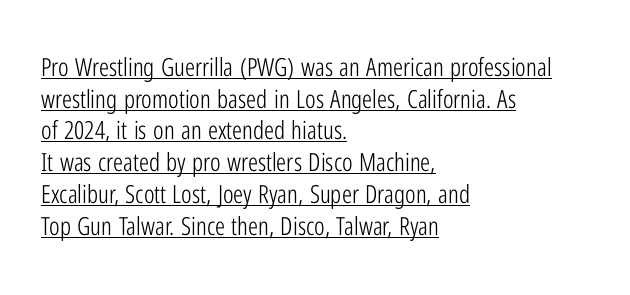
The axis of the letterforms is exactly vertical. A student would call this left alignment; a typographer would say flush left, rag right. Think standard paragraph weight, or any step lighter than that. The passage shown is underscored from start to finish. Default kerning and tracking; the words read as compact shapes.
